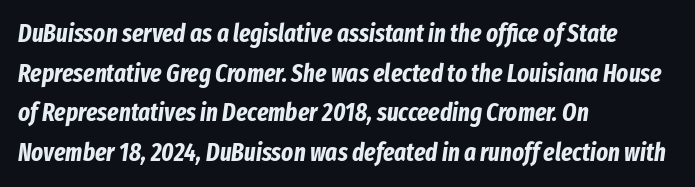
The image shows 25 px bold type, italic (leaning right); set left-aligned, normal line spacing (1.59x), normal letter spacing, not underlined.
